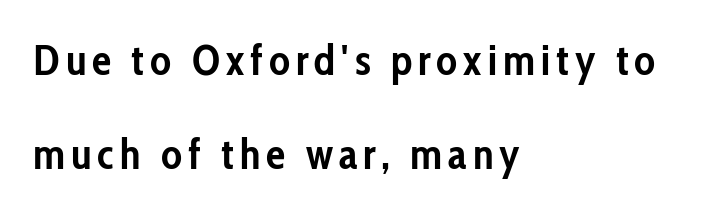
Q: Is the text bold? A: Yes.
Q: Is the text italic (slanted)? A: No, it is upright.
Q: Is the typeface a serif or a sans-serif typeface? A: Sans-serif.
Q: Is the text underlined? A: No.
Q: How is the paragraph aligned? A: Left-aligned.
Q: Is the spacing between lines tight, normal or loose? A: Loose.
Q: Width (condensed, normal, or wide)? A: Condensed.
Q: Stroke contrast? A: Low.
Q: x-height? A: Medium.
Q: Monospaced? A: No.
